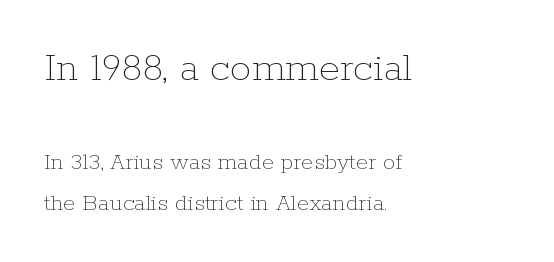
Q: Is the text bold? A: No.
Q: Is the text italic (slanted)? A: No, it is upright.
Q: Is the text underlined? A: No.
Q: How is the paragraph aligned? A: Left-aligned.
Q: Is the spacing between letters normal or unusually wide? A: Normal.
Q: Is the spacing between lines tight, normal or loose? A: Normal.
Q: Which block of text is set in a larger size, the first (top) or the second (bottom)? A: The first (top) one.
Q: Width (condensed, normal, or wide)? A: Normal.
Q: Stroke contrast? A: Low.
Q: x-height? A: Medium.
Q: Monospaced? A: No.
